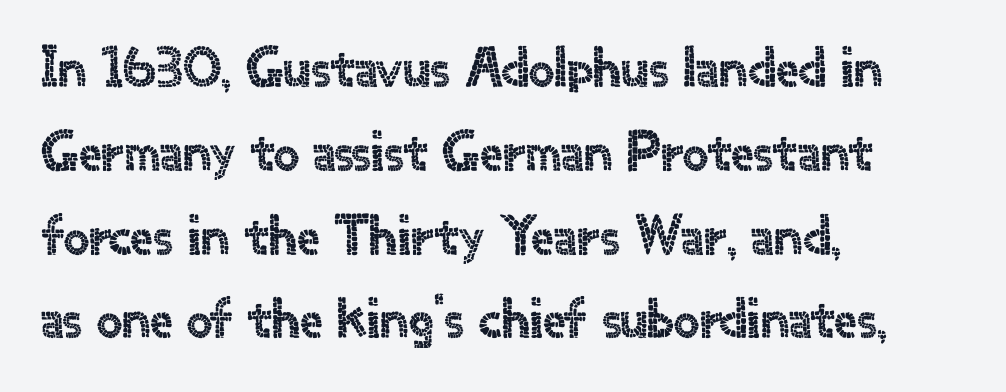
The image shows 57 px sans-serif type, upright; set left-aligned, normal line spacing (1.47x), normal letter spacing, not underlined; a small x-height.
